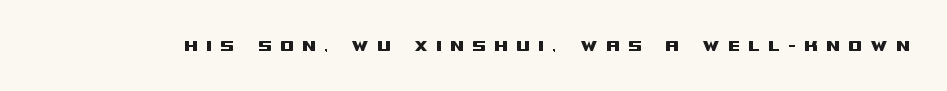
Q: Is the text italic (slanted)? A: No, it is upright.
Q: Is the text underlined? A: No.
Q: Is the spacing between letters normal or unusually wide? A: Unusually wide.
